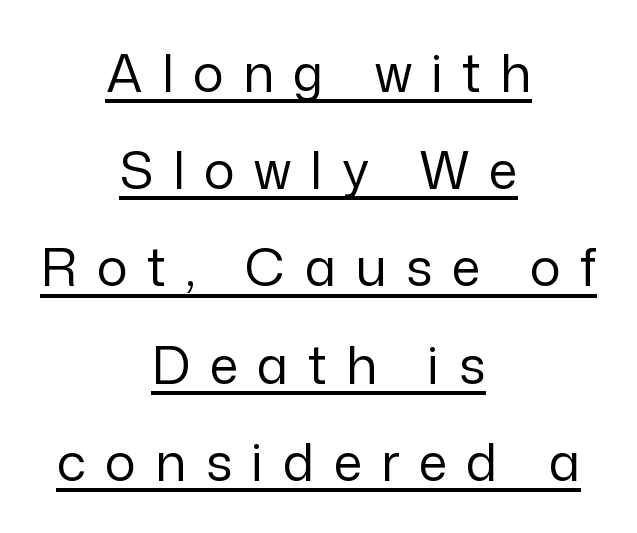
The image shows 52 px regular-weight sans-serif type, upright; set centered, line spacing 1.87x, unusually wide letter spacing (+0.37 em), underlined; low stroke contrast and a medium x-height.
